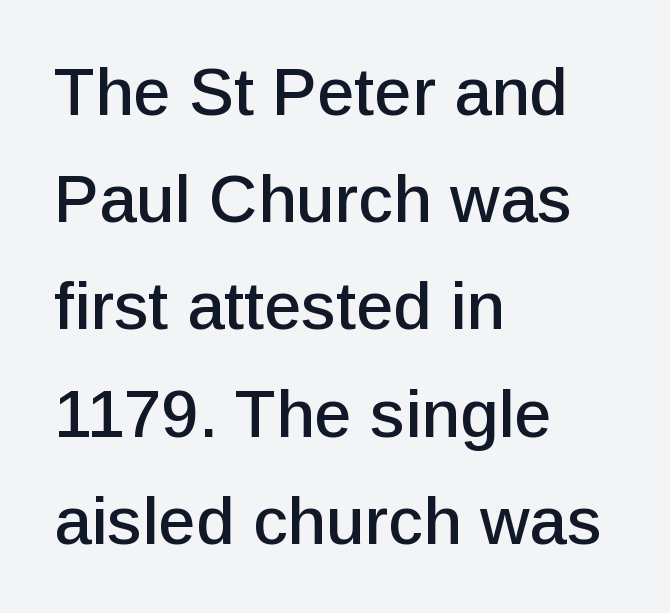
The image shows 67 px sans-serif type, upright; set left-aligned, normal line spacing (1.6x), normal letter spacing, not underlined; low stroke contrast and a medium x-height.
